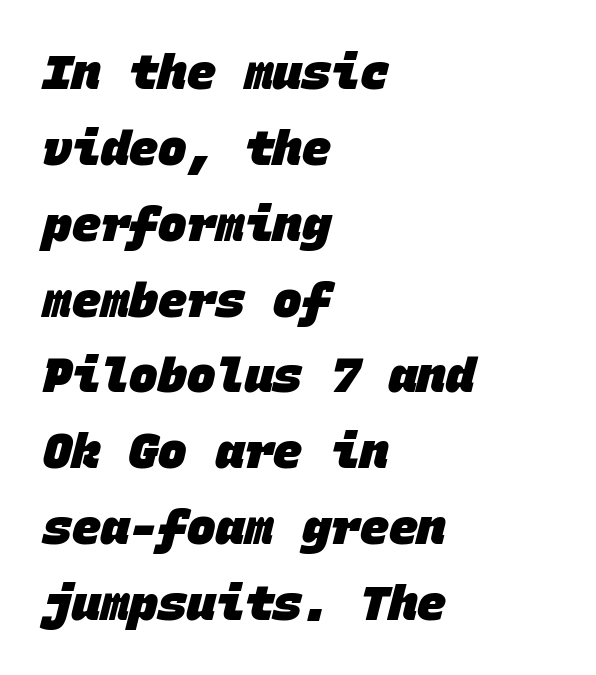
Letterform terminals end flat and unadorned throughout the passage. Where is the straight margin? On the left. No extra tracking has been applied to these lines. Underline: absent. In terms of weight, the rendering is a true, heavy bold.
